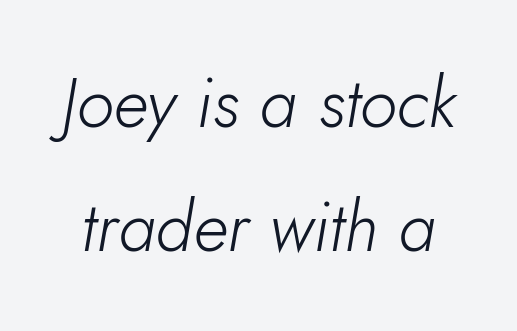
Q: Is the text bold? A: No.
Q: Is the text italic (slanted)? A: Yes, it leans right by about 5 degrees.
Q: Is the text underlined? A: No.
Q: Is the spacing between letters normal or unusually wide? A: Normal.
Q: Width (condensed, normal, or wide)? A: Normal.
Q: Stroke contrast? A: Low.
Q: x-height? A: Small.
Q: Monospaced? A: No.
